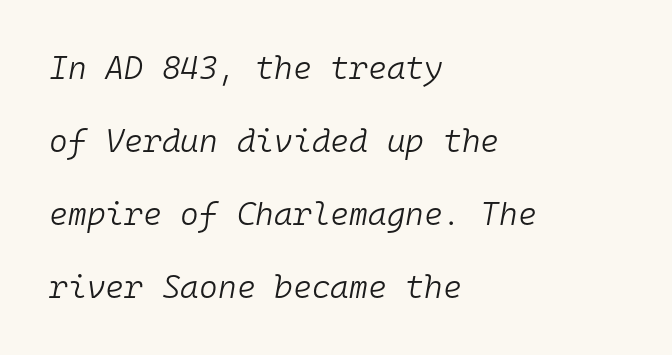
Q: Is the text bold? A: No.
Q: Is the text italic (slanted)? A: Yes, it leans right by about 10 degrees.
Q: Is the text underlined? A: No.
Q: How is the paragraph aligned? A: Left-aligned.
Q: Is the spacing between letters normal or unusually wide? A: Normal.
Q: Is the spacing between lines tight, normal or loose? A: Loose.
Q: Width (condensed, normal, or wide)? A: Normal.
Q: Stroke contrast? A: Low.
Q: x-height? A: Medium.
Q: Monospaced? A: Yes.
